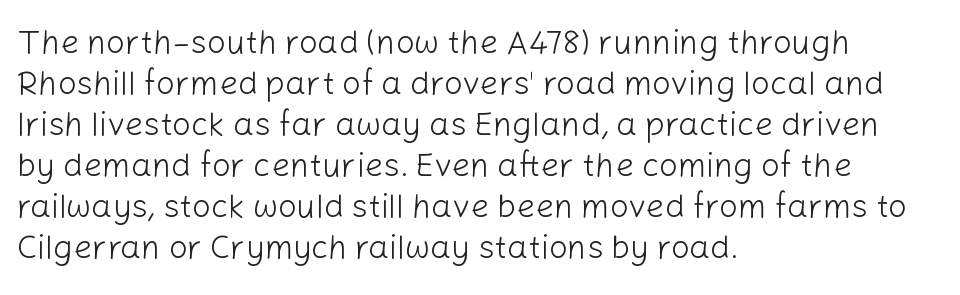
Q: Is the text bold? A: No.
Q: Is the text italic (slanted)? A: No, it is upright.
Q: Is the typeface a serif or a sans-serif typeface? A: Sans-serif.
Q: Is the text underlined? A: No.
Q: How is the paragraph aligned? A: Left-aligned.
Q: Is the spacing between letters normal or unusually wide? A: Normal.
Q: Width (condensed, normal, or wide)? A: Normal.
Q: Stroke contrast? A: Low.
Q: x-height? A: Medium.
Q: Monospaced? A: No.
